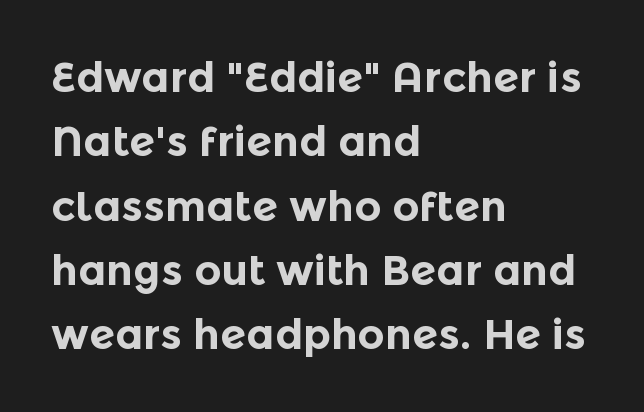
Q: Is the text bold? A: Yes.
Q: Is the text italic (slanted)? A: No, it is upright.
Q: Is the typeface a serif or a sans-serif typeface? A: Sans-serif.
Q: Is the text underlined? A: No.
Q: How is the paragraph aligned? A: Left-aligned.
Q: Is the spacing between letters normal or unusually wide? A: Normal.
Q: Is the spacing between lines tight, normal or loose? A: Normal.
Q: Width (condensed, normal, or wide)? A: Normal.
Q: x-height? A: Medium.
Q: Monospaced? A: No.
